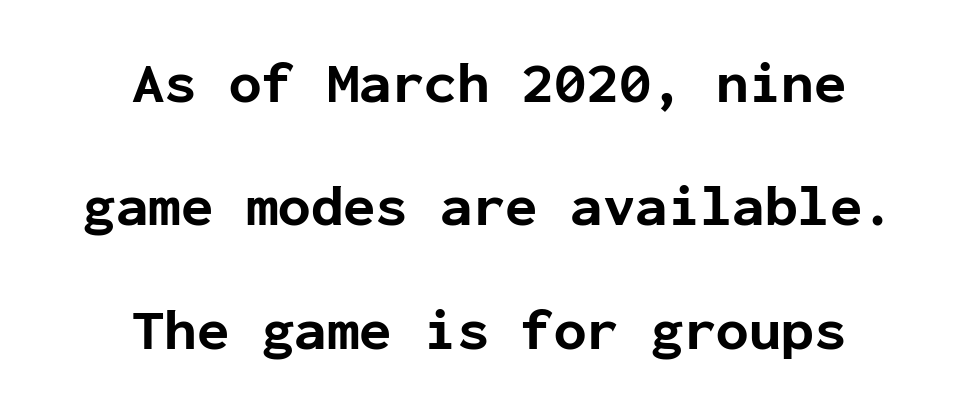
Q: Is the text bold? A: Yes.
Q: Is the text italic (slanted)? A: No, it is upright.
Q: Is the typeface a serif or a sans-serif typeface? A: Sans-serif.
Q: Is the text underlined? A: No.
Q: How is the paragraph aligned? A: Centered.
Q: Is the spacing between letters normal or unusually wide? A: Normal.
Q: Is the spacing between lines tight, normal or loose? A: Loose.
Q: Width (condensed, normal, or wide)? A: Normal.
Q: Stroke contrast? A: Low.
Q: x-height? A: Medium.
Q: Monospaced? A: Yes.
